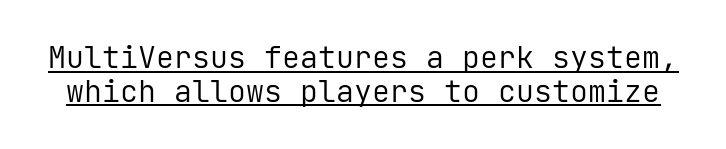
The image shows 30 px regular-weight sans-serif type, upright, monospaced; set tight line spacing (1.13x), normal letter spacing, underlined; low stroke contrast and a medium x-height.
